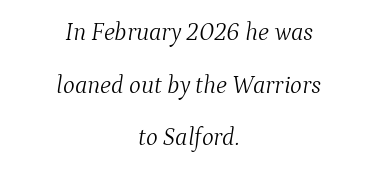
The image shows 25 px text type, italic (leaning right); set centered, loose line spacing (2.11x), normal letter spacing, not underlined.
